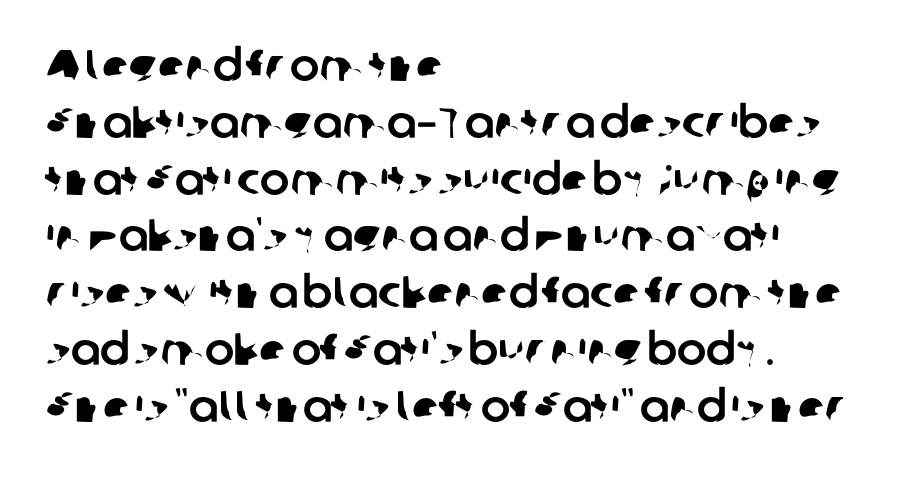
The image shows 44 px sans-serif type; set left-aligned, normal line spacing (1.29x), normal letter spacing, not underlined; low stroke contrast and a medium x-height.
